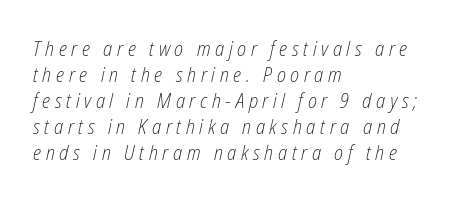
Q: Is the text bold? A: No.
Q: Is the text italic (slanted)? A: Yes, it leans right by about 12 degrees.
Q: Is the text underlined? A: No.
Q: How is the paragraph aligned? A: Left-aligned.
Q: Is the spacing between letters normal or unusually wide? A: Unusually wide.
